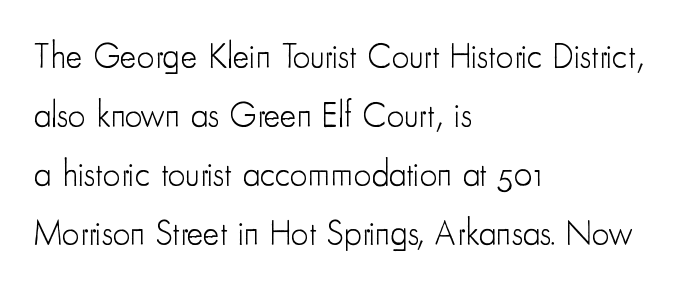
Q: Is the text bold? A: No.
Q: Is the text italic (slanted)? A: No, it is upright.
Q: Is the typeface a serif or a sans-serif typeface? A: Sans-serif.
Q: Is the text underlined? A: No.
Q: How is the paragraph aligned? A: Left-aligned.
Q: Is the spacing between letters normal or unusually wide? A: Normal.
Q: Is the spacing between lines tight, normal or loose? A: Normal.
Q: Width (condensed, normal, or wide)? A: Condensed.
Q: Stroke contrast? A: Low.
Q: x-height? A: Small.
Q: Monospaced? A: No.
